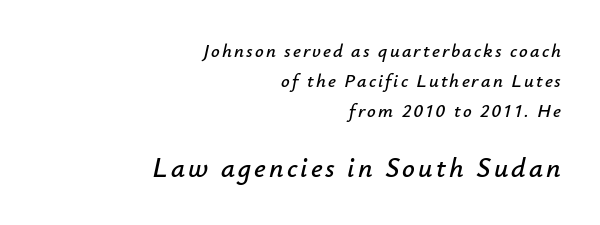
Q: Is the text italic (slanted)? A: Yes, it leans right by about 12 degrees.
Q: Is the text underlined? A: No.
Q: How is the paragraph aligned? A: Right-aligned.
Q: Is the spacing between lines tight, normal or loose? A: Normal.
Q: Which block of text is set in a larger size, the first (top) or the second (bottom)? A: The second (bottom) one.
Q: Width (condensed, normal, or wide)? A: Normal.
Q: Stroke contrast? A: Low.
Q: x-height? A: Small.
Q: Monospaced? A: No.
